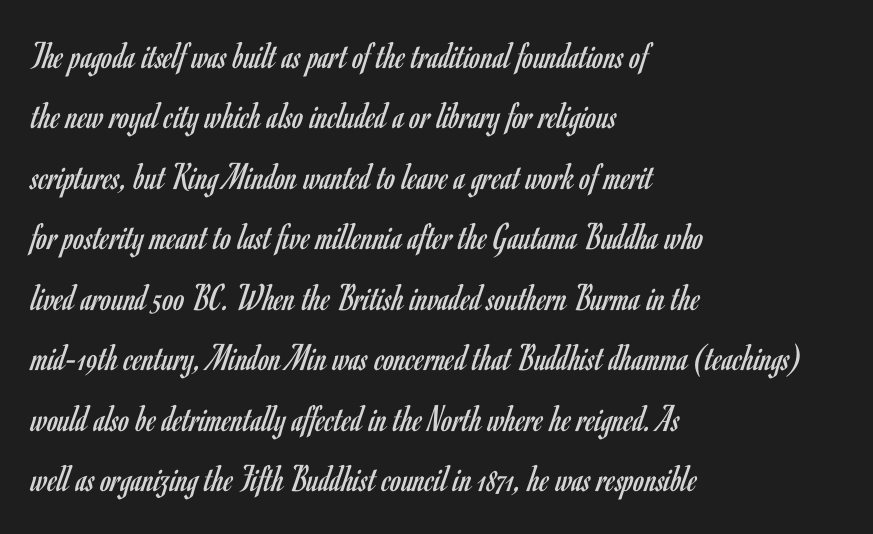
Looks like regular typesetting: each glyph gets only the width it needs. Nothing sits at the stroke ends, so this counts as sans-serif. Just letters on the line, the space beneath them empty.
